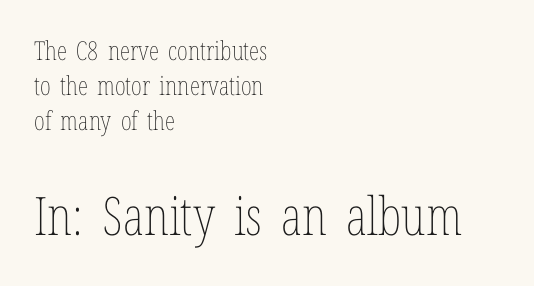
{"italic": "no", "bold": "no", "weight": "thin", "width": "condensed", "stroke_contrast": "low", "x_height": "medium", "monospaced": "no", "underline": "no", "align": "left", "line_spacing": "normal", "line_spacing_ratio": 1.35, "letter_spacing": "normal", "letter_spacing_em": 0.0, "larger_block": "second", "size_ratio": 2.04, "glyph_px": 53}
